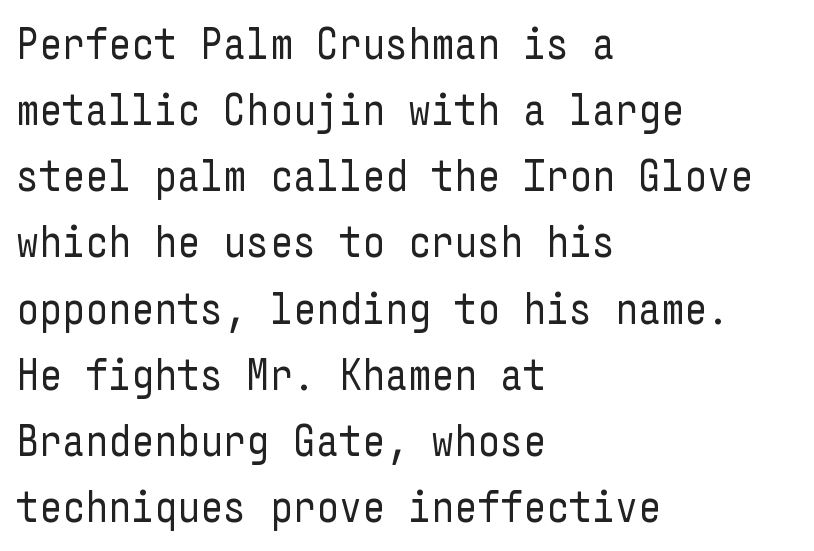
Q: Is the text bold? A: No.
Q: Is the text italic (slanted)? A: No, it is upright.
Q: Is the typeface a serif or a sans-serif typeface? A: Sans-serif.
Q: Is the text underlined? A: No.
Q: How is the paragraph aligned? A: Left-aligned.
Q: Is the spacing between letters normal or unusually wide? A: Normal.
Q: Is the spacing between lines tight, normal or loose? A: Normal.
Q: Width (condensed, normal, or wide)? A: Condensed.
Q: Stroke contrast? A: Low.
Q: x-height? A: Medium.
